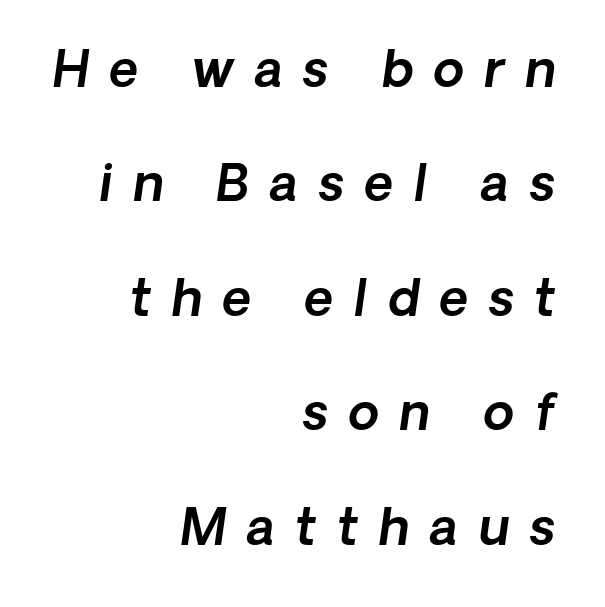
Q: Is the typeface a serif or a sans-serif typeface? A: Sans-serif.
Q: Is the text underlined? A: No.
Q: How is the paragraph aligned? A: Right-aligned.
Q: Is the spacing between letters normal or unusually wide? A: Unusually wide.
Q: Is the spacing between lines tight, normal or loose? A: Loose.
Q: Width (condensed, normal, or wide)? A: Normal.
Q: x-height? A: Medium.
Q: Monospaced? A: No.
